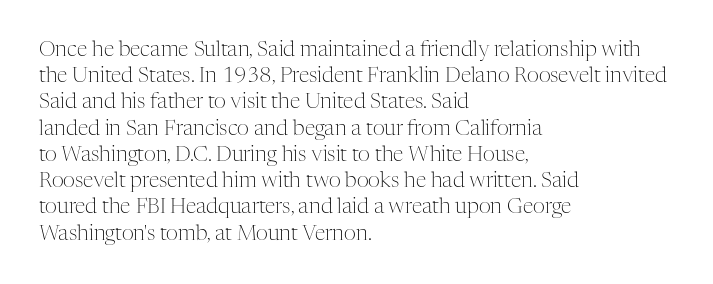
The image shows 21 px text type, upright; set left-aligned, normal line spacing (1.25x), normal letter spacing, not underlined.
